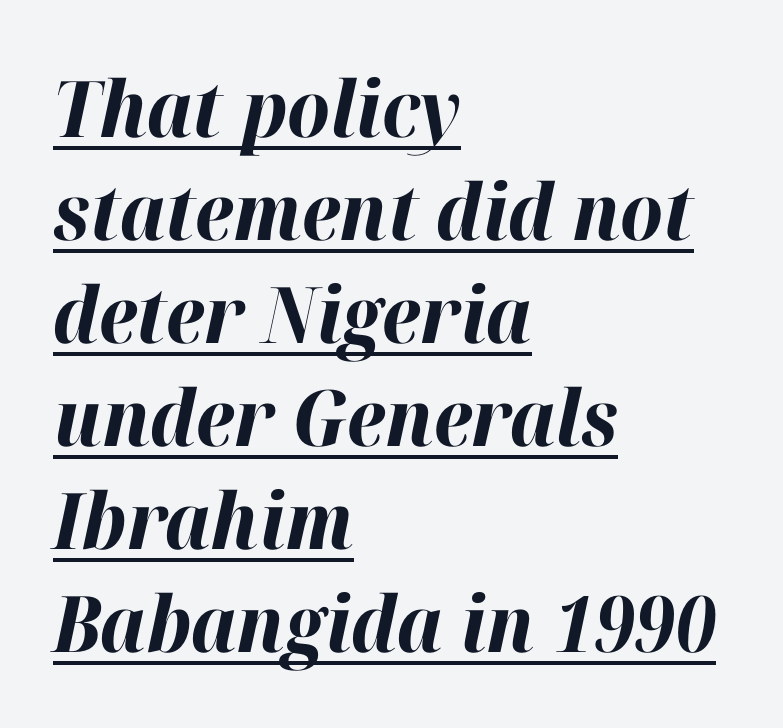
Q: Is the text bold? A: Yes.
Q: Is the text italic (slanted)? A: Yes, it leans right by about 12 degrees.
Q: Is the text underlined? A: Yes.
Q: How is the paragraph aligned? A: Left-aligned.
Q: Is the spacing between letters normal or unusually wide? A: Normal.
Q: Is the spacing between lines tight, normal or loose? A: Normal.
Q: Width (condensed, normal, or wide)? A: Normal.
Q: Stroke contrast? A: High.
Q: x-height? A: Medium.
Q: Monospaced? A: No.
